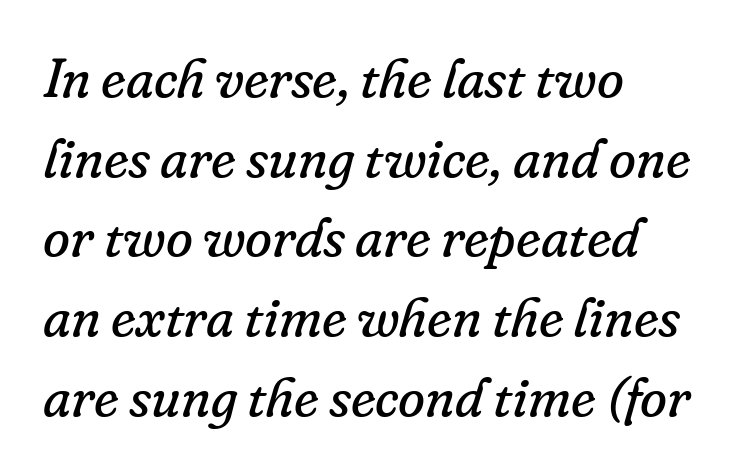
{"serif": "yes", "italic": "yes", "lean": "right", "slant_degrees": 16, "bold": "no", "weight": "regular", "width": "normal", "stroke_contrast": "low", "x_height": "small", "monospaced": "no", "underline": "no", "align": "left", "line_spacing": "normal", "line_spacing_ratio": 1.45, "letter_spacing": "normal", "letter_spacing_em": 0.0, "glyph_px": 55}
